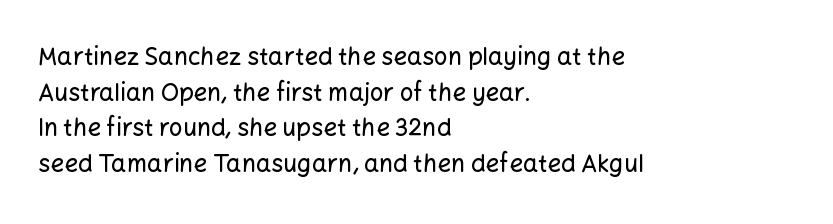
Q: Is the text italic (slanted)? A: No, it is upright.
Q: Is the text underlined? A: No.
Q: How is the paragraph aligned? A: Left-aligned.
Q: Is the spacing between letters normal or unusually wide? A: Normal.
Q: Is the spacing between lines tight, normal or loose? A: Normal.
